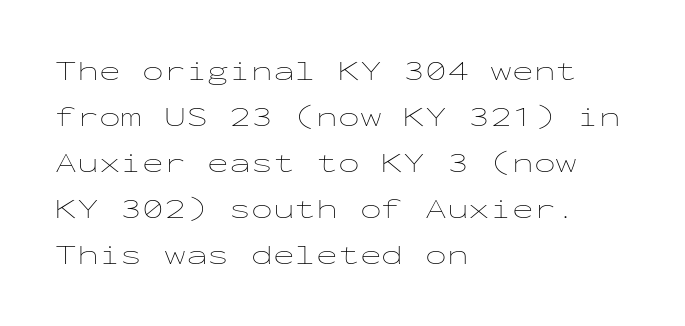
Q: Is the text bold? A: No.
Q: Is the text italic (slanted)? A: No, it is upright.
Q: Is the text underlined? A: No.
Q: How is the paragraph aligned? A: Left-aligned.
Q: Is the spacing between letters normal or unusually wide? A: Normal.
Q: Is the spacing between lines tight, normal or loose? A: Normal.
Q: Width (condensed, normal, or wide)? A: Wide.
Q: Stroke contrast? A: Low.
Q: x-height? A: Medium.
Q: Monospaced? A: Yes.
